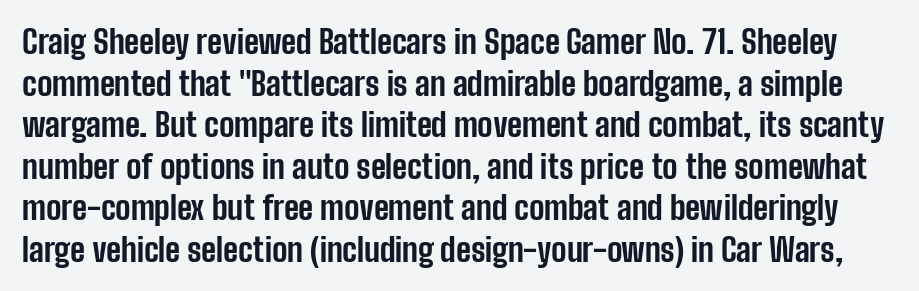
The image shows 32 px bold, condensed sans-serif type, upright; set normal line spacing (1.3x), normal letter spacing, not underlined; low stroke contrast and a medium x-height.
